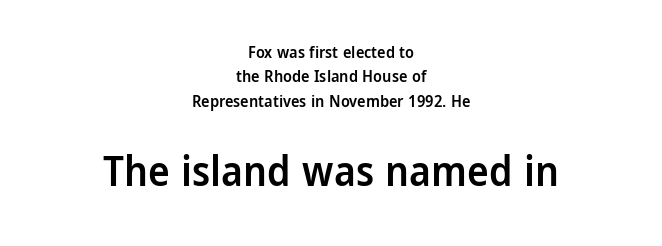
The image shows 41 px semibold sans-serif type, upright; set centered, normal line spacing (1.52x), normal letter spacing, not underlined; the second (bottom) block is 2.56x larger; low stroke contrast and a medium x-height.
